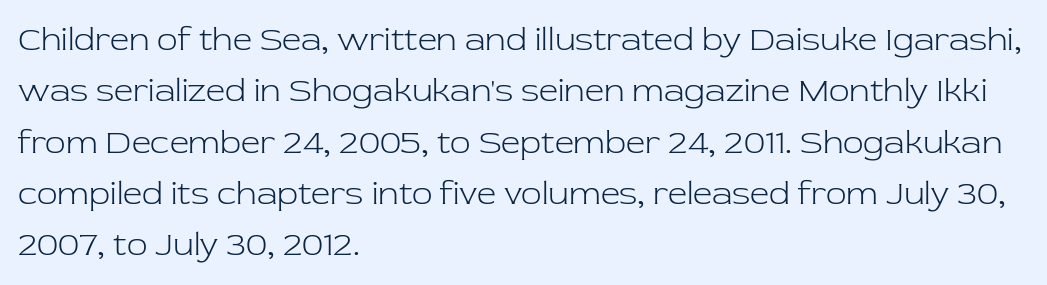
The image shows 34 px light serif type, upright; set left-aligned, normal line spacing (1.51x), normal letter spacing, not underlined; low stroke contrast and a medium x-height.
